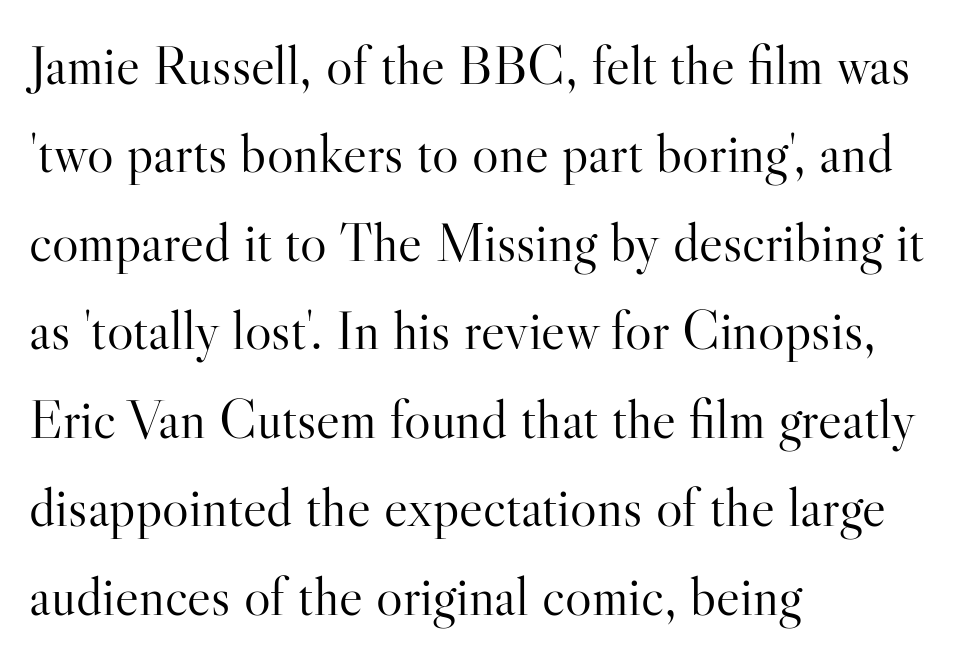
Does the lettering tilt? It doesn't — this is upright. Bare-footed words on every line. The leading is moderate, giving the passage an even texture. The typeface chosen for these lines features serifs. The typesetter chose a ragged-right arrangement here.
